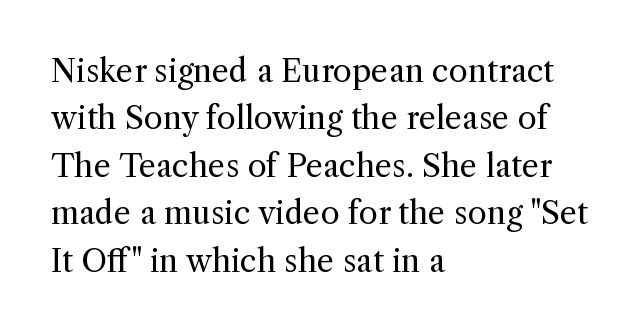
The image shows 31 px regular-weight serif type, upright; set left-aligned, normal line spacing (1.53x), normal letter spacing, not underlined; a medium x-height.
